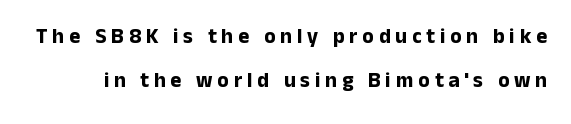
The image shows 21 px bold type, upright; set loose line spacing (2.08x), unusually wide letter spacing (+0.23 em), not underlined.
